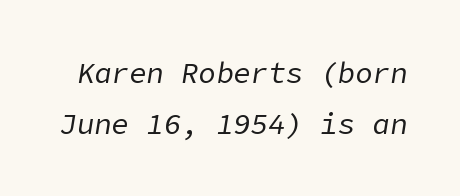
A typesetter would call this zero additional tracking. Heft: none added — not bold. Glance below the letters and you will spot only blank space. Every character sits at an angle, as italics do.
